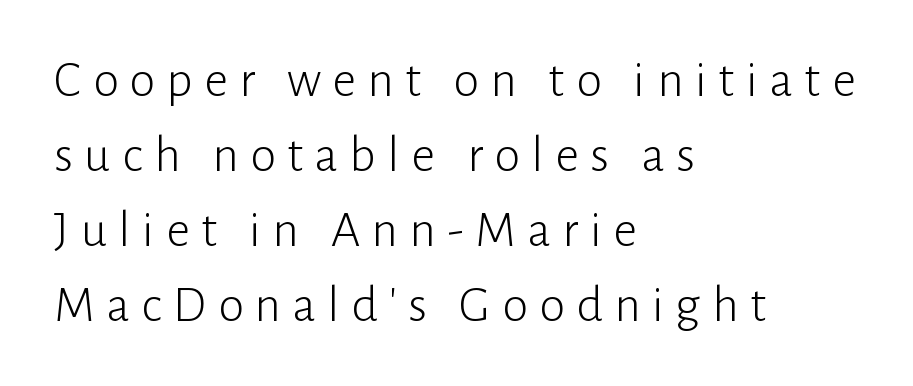
Q: Is the text bold? A: No.
Q: Is the text italic (slanted)? A: No, it is upright.
Q: Is the typeface a serif or a sans-serif typeface? A: Sans-serif.
Q: Is the text underlined? A: No.
Q: How is the paragraph aligned? A: Left-aligned.
Q: Is the spacing between letters normal or unusually wide? A: Unusually wide.
Q: Is the spacing between lines tight, normal or loose? A: Normal.
Q: Width (condensed, normal, or wide)? A: Normal.
Q: Stroke contrast? A: Low.
Q: x-height? A: Medium.
Q: Monospaced? A: No.
